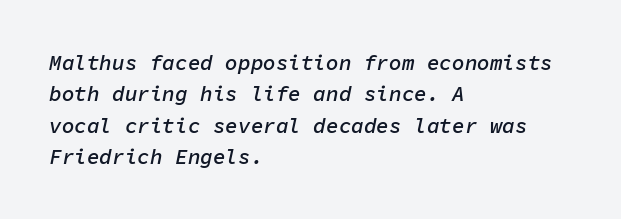
{"italic": "yes", "lean": "right", "slant_degrees": 11, "bold": "semi", "underline": "no", "align": "left", "line_spacing": "normal", "line_spacing_ratio": 1.49, "letter_spacing": "normal", "letter_spacing_em": 0.0, "glyph_px": 21}
